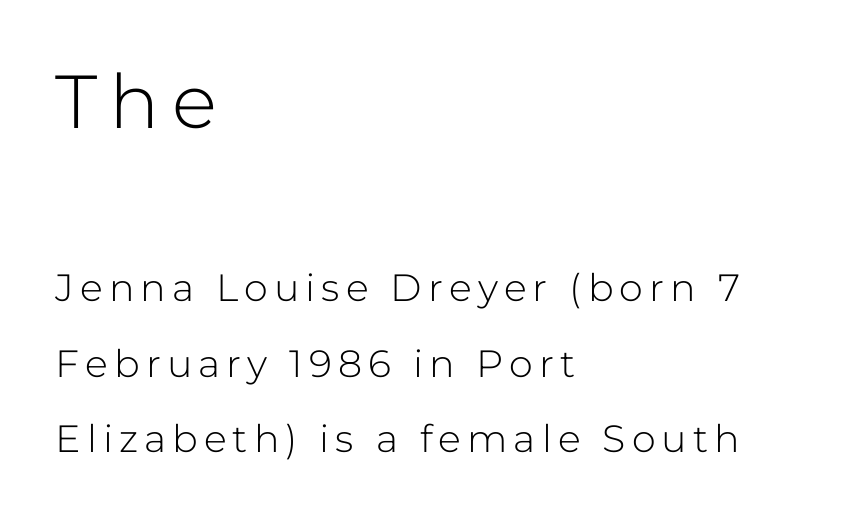
{"serif": "no", "italic": "no", "bold": "no", "weight": "light", "width": "normal", "stroke_contrast": "low", "x_height": "medium", "monospaced": "no", "underline": "no", "align": "left", "line_spacing": "loose", "line_spacing_ratio": 1.99, "larger_block": "first", "size_ratio": 1.97, "glyph_px": 75}
